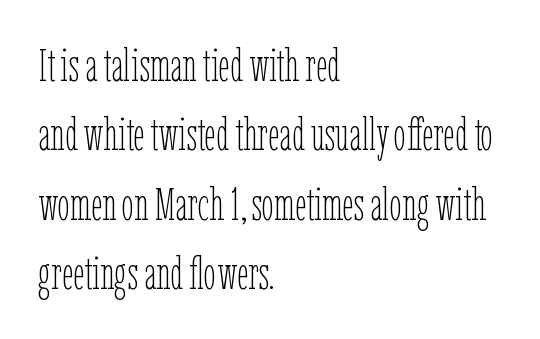
Q: Is the text bold? A: No.
Q: Is the text italic (slanted)? A: No, it is upright.
Q: Is the text underlined? A: No.
Q: How is the paragraph aligned? A: Left-aligned.
Q: Is the spacing between letters normal or unusually wide? A: Normal.
Q: Is the spacing between lines tight, normal or loose? A: Normal.
Q: Width (condensed, normal, or wide)? A: Condensed.
Q: Stroke contrast? A: Low.
Q: x-height? A: Medium.
Q: Monospaced? A: No.
